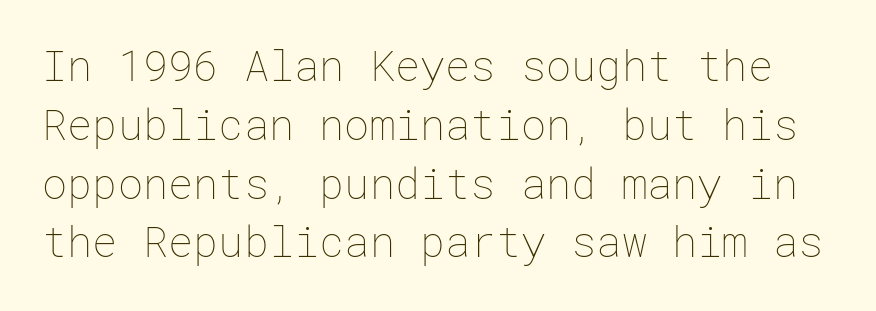
Q: Is the text bold? A: No.
Q: Is the text italic (slanted)? A: No, it is upright.
Q: Is the text underlined? A: No.
Q: Is the spacing between letters normal or unusually wide? A: Normal.
Q: Is the spacing between lines tight, normal or loose? A: Normal.
Q: Width (condensed, normal, or wide)? A: Normal.
Q: Stroke contrast? A: Low.
Q: x-height? A: Medium.
